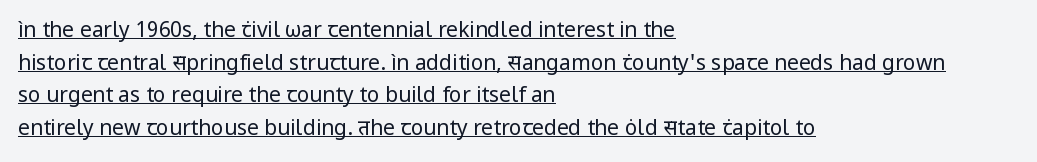
Q: Is the text bold? A: No.
Q: Is the text italic (slanted)? A: No, it is upright.
Q: Is the text underlined? A: Yes.
Q: How is the paragraph aligned? A: Left-aligned.
Q: Is the spacing between letters normal or unusually wide? A: Normal.
Q: Is the spacing between lines tight, normal or loose? A: Normal.
